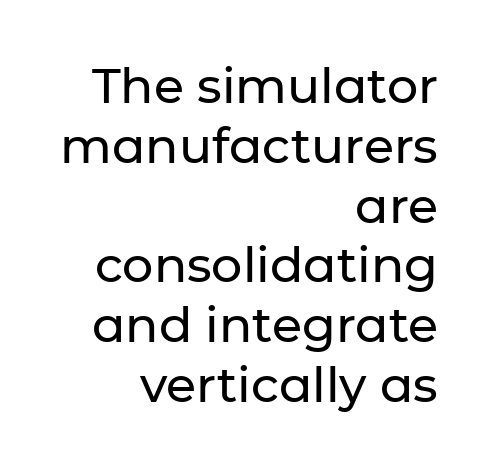
Q: Is the text italic (slanted)? A: No, it is upright.
Q: Is the typeface a serif or a sans-serif typeface? A: Sans-serif.
Q: Is the text underlined? A: No.
Q: How is the paragraph aligned? A: Right-aligned.
Q: Is the spacing between letters normal or unusually wide? A: Normal.
Q: Width (condensed, normal, or wide)? A: Normal.
Q: Stroke contrast? A: Low.
Q: x-height? A: Medium.
Q: Monospaced? A: No.
